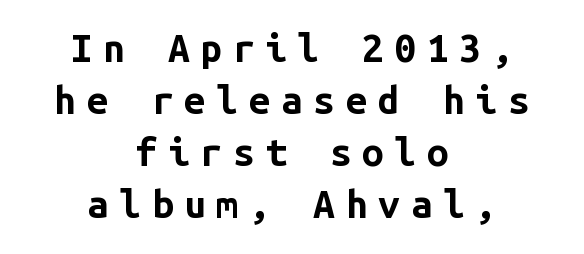
{"serif": "no", "italic": "no", "bold": "yes", "weight": "bold", "width": "normal", "stroke_contrast": "low", "x_height": "medium", "monospaced": "yes", "underline": "no", "align": "center", "line_spacing": "normal", "line_spacing_ratio": 1.33, "letter_spacing": "wide", "letter_spacing_em": 0.27, "glyph_px": 39}
